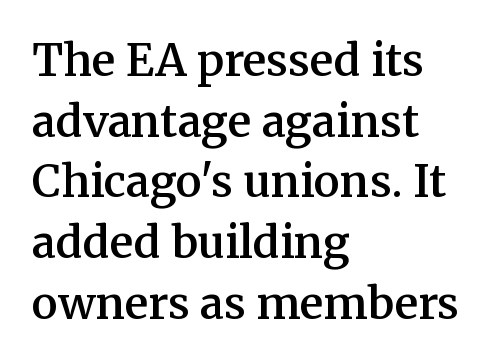
{"serif": "yes", "italic": "no", "bold": "semi", "weight": "semibold", "width": "normal", "stroke_contrast": "medium", "x_height": "medium", "monospaced": "no", "underline": "no", "align": "left", "line_spacing": "normal", "line_spacing_ratio": 1.38, "letter_spacing": "normal", "letter_spacing_em": 0.0, "glyph_px": 44}
